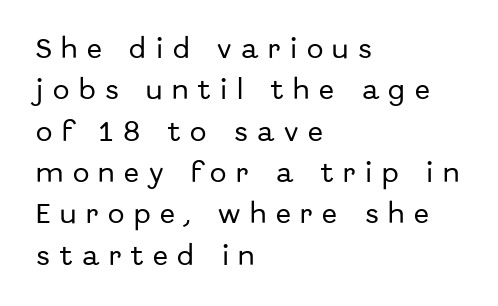
Decoration check: the copy has no underline. Style check: upright. Which margin do the lines hug? The left one — the right edge is uneven. Here the glyphs are tracked loosely, breaking word shapes into spaced letters.
